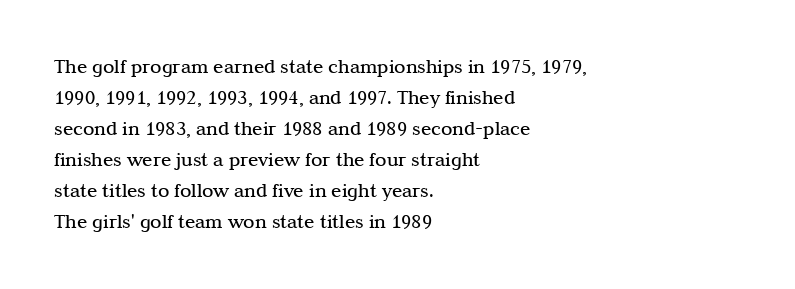
Q: Is the text bold? A: No.
Q: Is the text italic (slanted)? A: No, it is upright.
Q: Is the text underlined? A: No.
Q: How is the paragraph aligned? A: Left-aligned.
Q: Is the spacing between letters normal or unusually wide? A: Normal.
Q: Is the spacing between lines tight, normal or loose? A: Normal.
